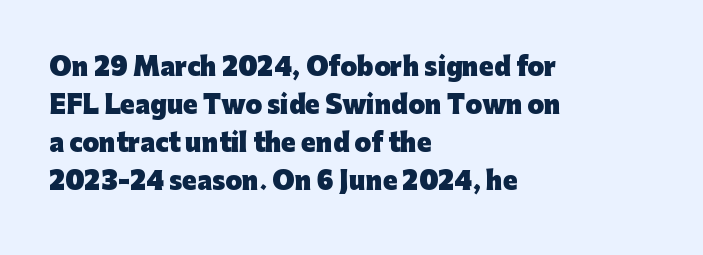
Q: Is the text bold? A: Yes.
Q: Is the text italic (slanted)? A: No, it is upright.
Q: Is the text underlined? A: No.
Q: How is the paragraph aligned? A: Left-aligned.
Q: Is the spacing between letters normal or unusually wide? A: Normal.
Q: Is the spacing between lines tight, normal or loose? A: Normal.
